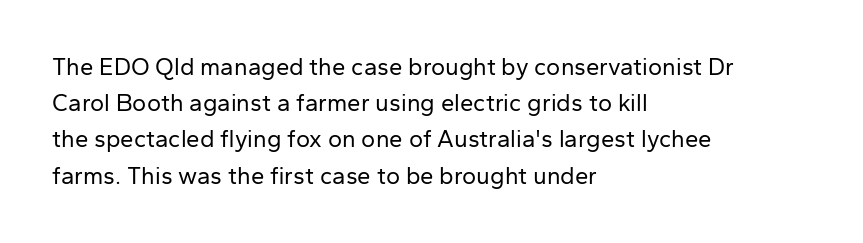
{"italic": "no", "bold": "no", "underline": "no", "align": "left", "line_spacing": "normal", "line_spacing_ratio": 1.51, "letter_spacing": "normal", "letter_spacing_em": 0.0, "glyph_px": 24}
